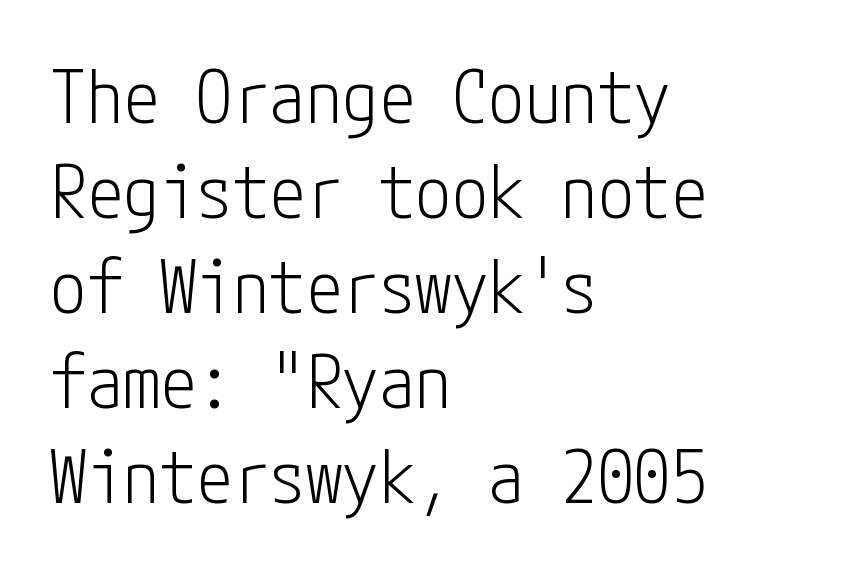
Q: Is the text bold? A: No.
Q: Is the text italic (slanted)? A: No, it is upright.
Q: Is the typeface a serif or a sans-serif typeface? A: Sans-serif.
Q: Is the text underlined? A: No.
Q: How is the paragraph aligned? A: Left-aligned.
Q: Is the spacing between letters normal or unusually wide? A: Normal.
Q: Is the spacing between lines tight, normal or loose? A: Normal.
Q: Width (condensed, normal, or wide)? A: Condensed.
Q: Stroke contrast? A: Low.
Q: x-height? A: Medium.
